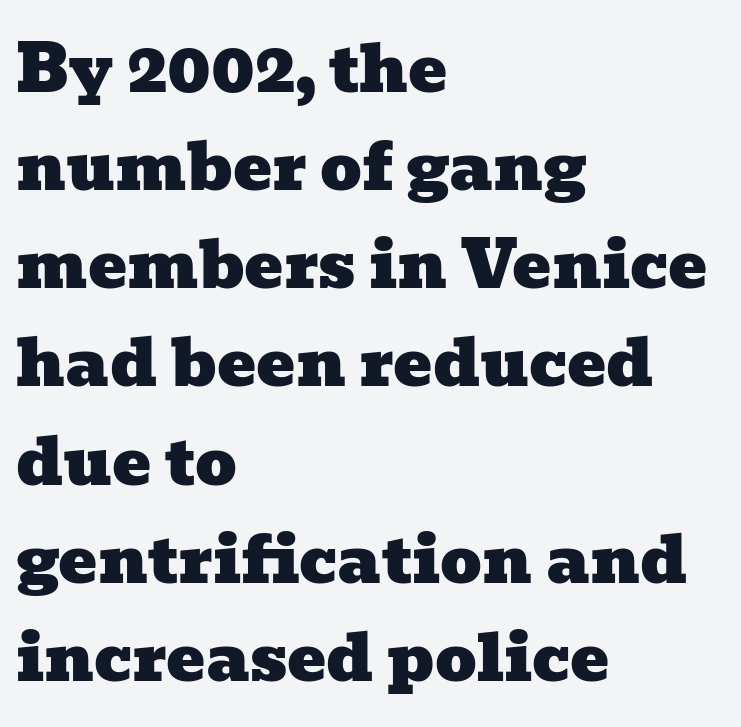
The image shows 65 px wide serif type; set left-aligned, normal line spacing (1.51x), normal letter spacing, not underlined; low stroke contrast and a medium x-height.
